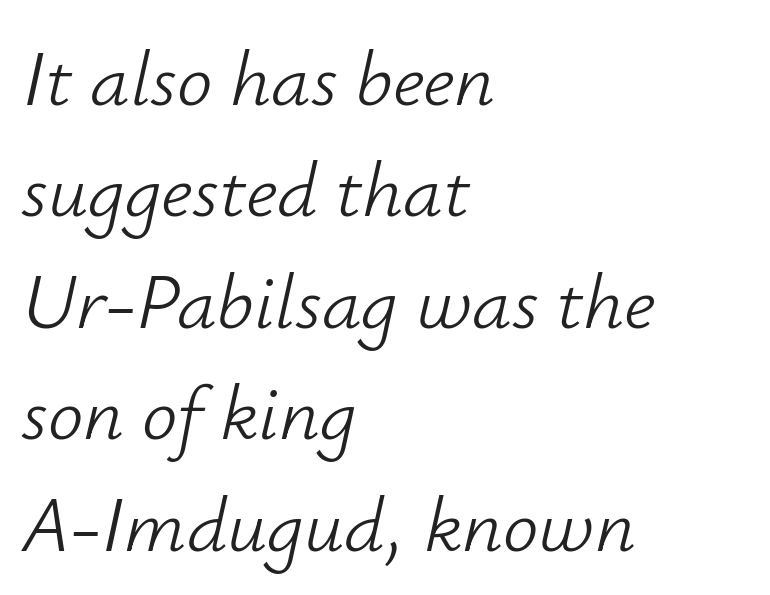
Q: Is the text bold? A: No.
Q: Is the text italic (slanted)? A: Yes, it leans right by about 12 degrees.
Q: Is the text underlined? A: No.
Q: How is the paragraph aligned? A: Left-aligned.
Q: Is the spacing between letters normal or unusually wide? A: Normal.
Q: Is the spacing between lines tight, normal or loose? A: Normal.
Q: Width (condensed, normal, or wide)? A: Normal.
Q: Stroke contrast? A: Low.
Q: x-height? A: Small.
Q: Monospaced? A: No.
